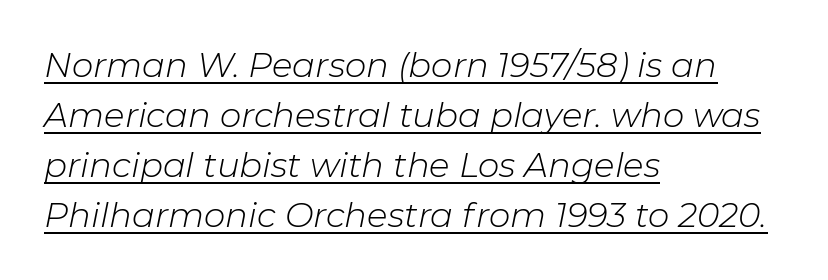
The image shows 34 px light type, italic (leaning right); set left-aligned, normal line spacing (1.47x), normal letter spacing, underlined; low stroke contrast and a medium x-height.
